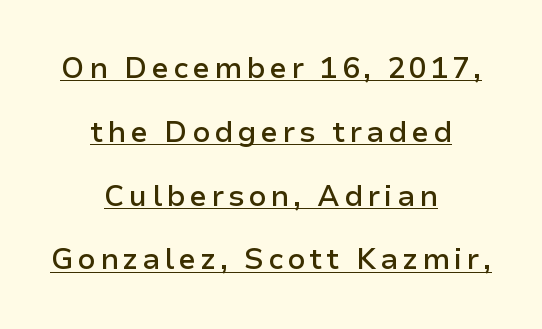
Beneath each row of characters lies a ruled line. Strokes here are thickened, but only to semibold level. Teacher's note: observe the equal gaps on both sides — that is centered alignment. Character widths vary here, with narrow letters taking less room than wide ones.
